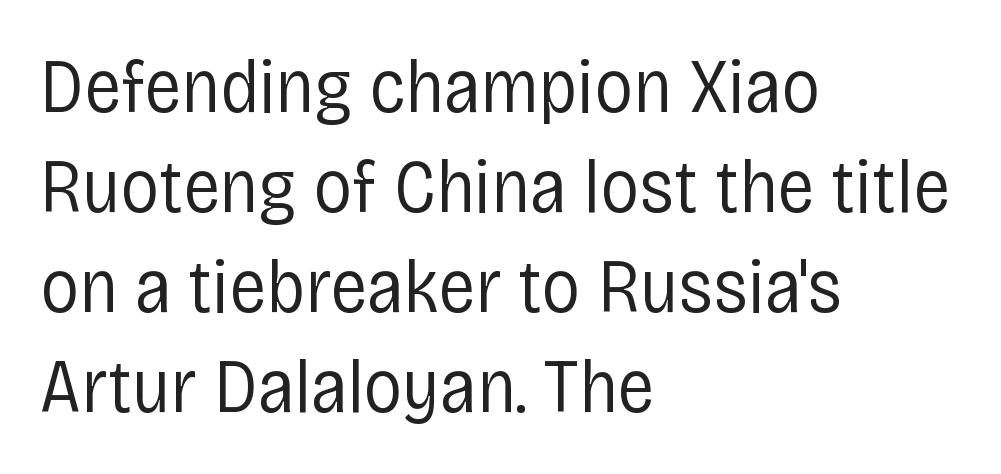
Q: Is the text bold? A: No.
Q: Is the text italic (slanted)? A: No, it is upright.
Q: Is the typeface a serif or a sans-serif typeface? A: Sans-serif.
Q: Is the text underlined? A: No.
Q: How is the paragraph aligned? A: Left-aligned.
Q: Is the spacing between letters normal or unusually wide? A: Normal.
Q: Is the spacing between lines tight, normal or loose? A: Normal.
Q: Width (condensed, normal, or wide)? A: Condensed.
Q: Stroke contrast? A: Low.
Q: x-height? A: Large.
Q: Monospaced? A: No.
